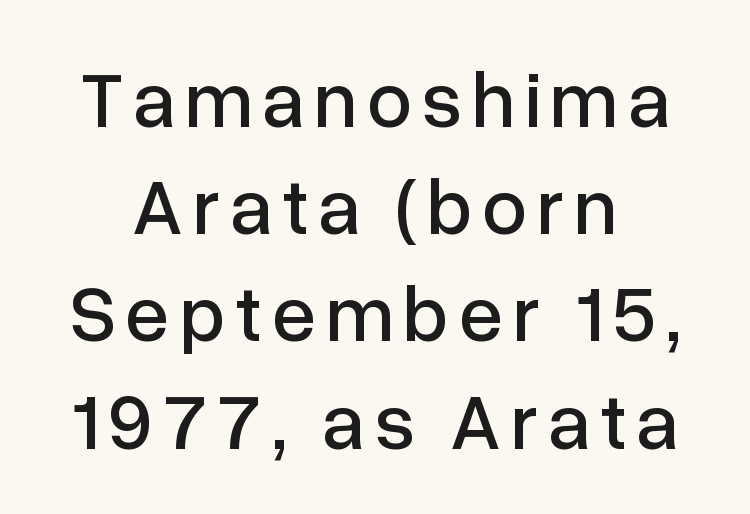
The image shows 80 px sans-serif type, upright; set normal line spacing (1.34x), not underlined; low stroke contrast and a medium x-height.
